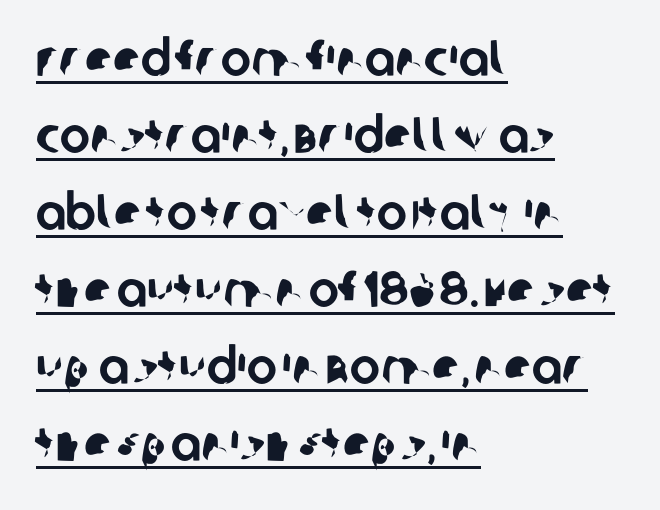
{"serif": "no", "width": "normal", "stroke_contrast": "low", "x_height": "large", "monospaced": "no", "underline": "yes", "align": "left", "line_spacing": "normal", "line_spacing_ratio": 1.51, "letter_spacing": "normal", "letter_spacing_em": 0.0, "glyph_px": 51}
